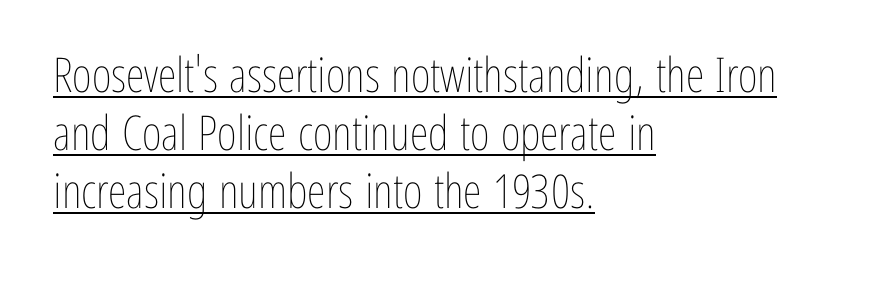
The image shows 48 px thin, condensed type, upright; set left-aligned, line spacing 1.21x, normal letter spacing, underlined; low stroke contrast and a medium x-height.
